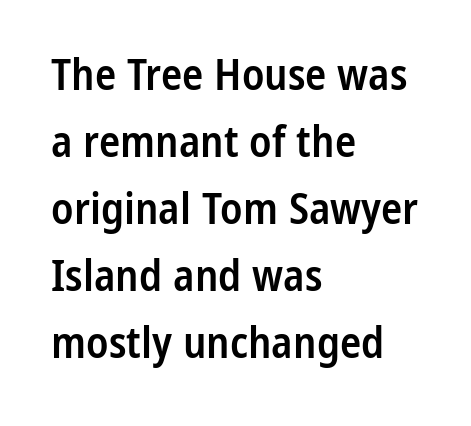
The image shows 44 px semibold, condensed sans-serif type, upright; set left-aligned, normal line spacing (1.52x), normal letter spacing, not underlined; low stroke contrast and a medium x-height.
